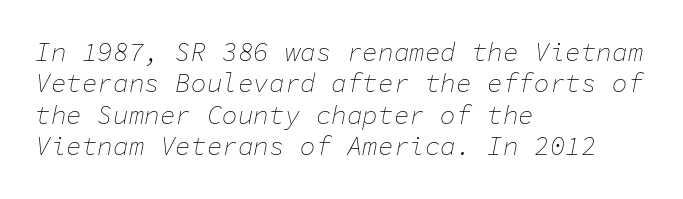
Nothing unusual about the tracking: characters are spaced as the font intends. The passage shown is not underscored anywhere. The strokes carry an ordinary text weight at most. Italic? Definitely — the glyphs are oblique.
